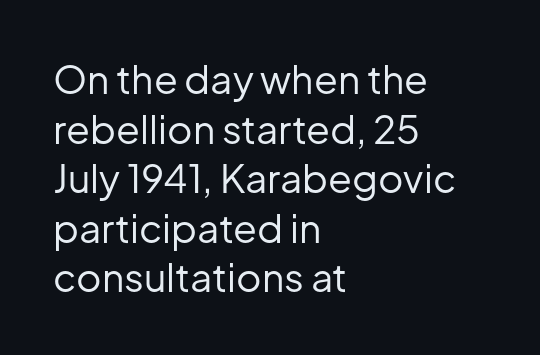
These lines are rendered in a variable-pitch font. Stroke terminals: plain, sans-serif. These lines are set flush left with a ragged right edge. One glance says typical: line gaps are just what's usual. A typesetter would mark this as roman, not italic. Underline: absent.
